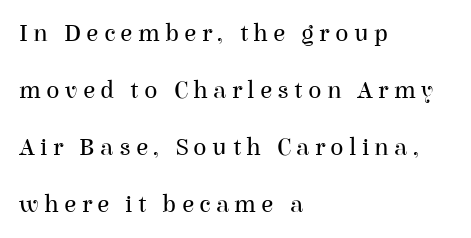
{"italic": "no", "bold": "no", "underline": "no", "align": "left", "line_spacing": "loose", "line_spacing_ratio": 2.28, "letter_spacing": "wide", "letter_spacing_em": 0.21, "glyph_px": 25}
